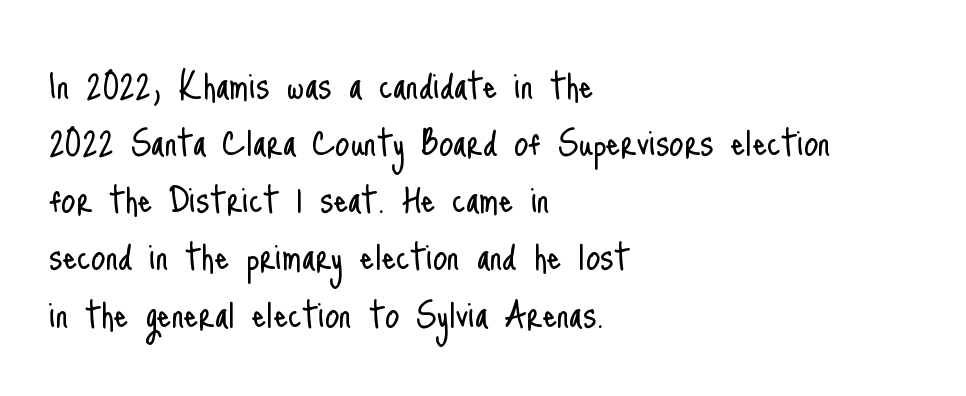
Q: Is the text bold? A: No.
Q: Is the text italic (slanted)? A: No, it is upright.
Q: Is the typeface a serif or a sans-serif typeface? A: Sans-serif.
Q: Is the text underlined? A: No.
Q: How is the paragraph aligned? A: Left-aligned.
Q: Is the spacing between letters normal or unusually wide? A: Normal.
Q: Is the spacing between lines tight, normal or loose? A: Normal.
Q: Width (condensed, normal, or wide)? A: Condensed.
Q: Stroke contrast? A: Low.
Q: x-height? A: Small.
Q: Monospaced? A: No.
